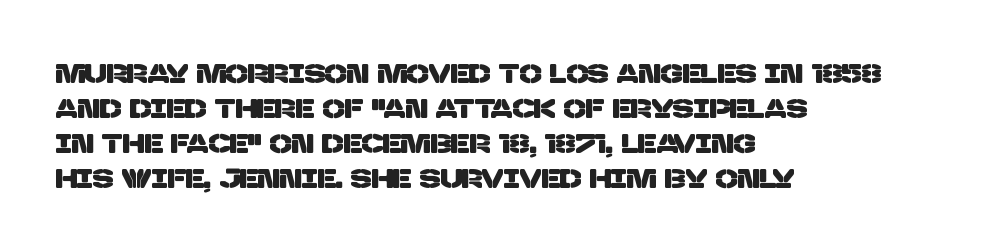
Q: Is the text underlined? A: No.
Q: How is the paragraph aligned? A: Left-aligned.
Q: Is the spacing between letters normal or unusually wide? A: Normal.
Q: Is the spacing between lines tight, normal or loose? A: Normal.
